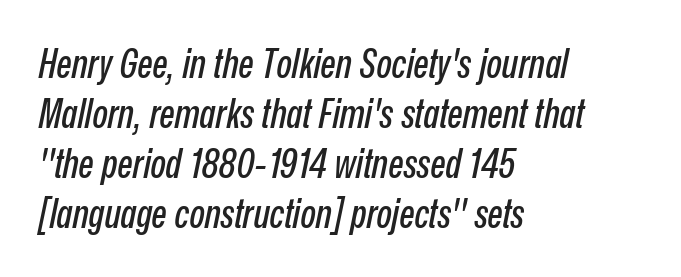
Q: Is the text italic (slanted)? A: Yes, it leans right by about 12 degrees.
Q: Is the text underlined? A: No.
Q: How is the paragraph aligned? A: Left-aligned.
Q: Is the spacing between letters normal or unusually wide? A: Normal.
Q: Is the spacing between lines tight, normal or loose? A: Normal.
Q: Width (condensed, normal, or wide)? A: Condensed.
Q: Stroke contrast? A: Low.
Q: x-height? A: Medium.
Q: Monospaced? A: No.
